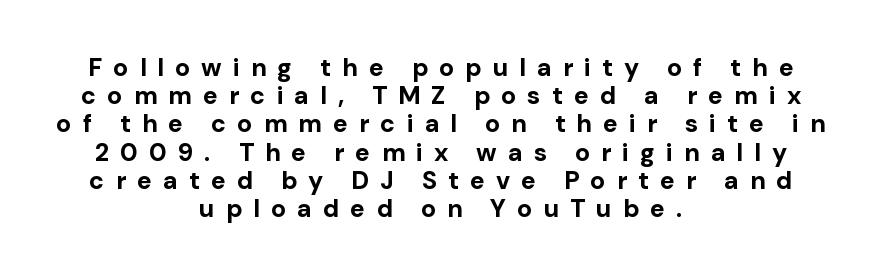
The image shows 25 px bold type, upright; set centered, tight line spacing (1.13x), unusually wide letter spacing (+0.44 em), not underlined.
